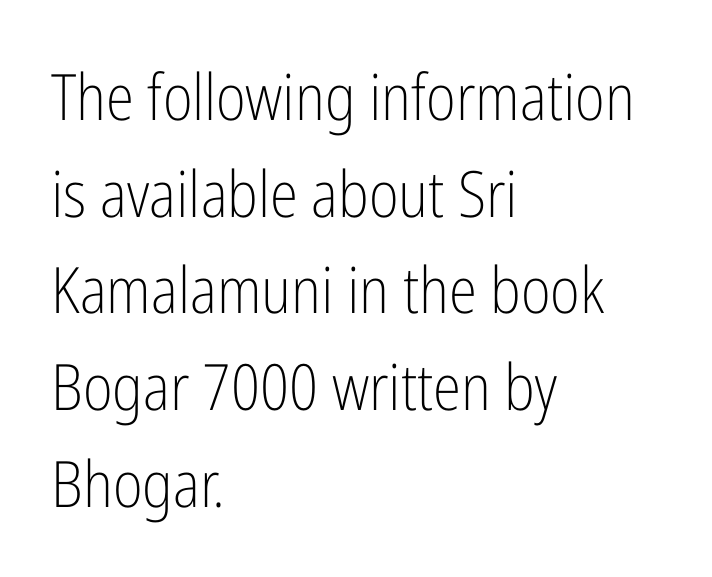
The type is set solid horizontally, with unmodified tracking. The text was rendered using a sans face with plain stroke endings. Posture: vertical. This sample is left-justified, so line endings fall wherever the words run out. Spacing verdict: proportional, widths tailored to each character.
